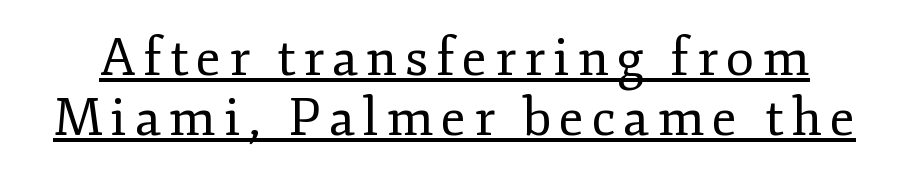
Each stroke keeps to a modest, everyday thickness or less. Italic: no, the glyphs are upright roman. I'd call this a serif setting — the letters wear small feet. This is underlined copy, the kind a proofreader might mark for attention. Looks like regular typesetting: each glyph gets only the width it needs.
